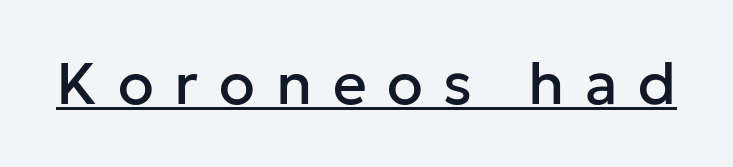
Q: Is the text italic (slanted)? A: No, it is upright.
Q: Is the typeface a serif or a sans-serif typeface? A: Sans-serif.
Q: Is the text underlined? A: Yes.
Q: Is the spacing between letters normal or unusually wide? A: Unusually wide.
Q: Width (condensed, normal, or wide)? A: Normal.
Q: Stroke contrast? A: Low.
Q: x-height? A: Medium.
Q: Monospaced? A: No.
